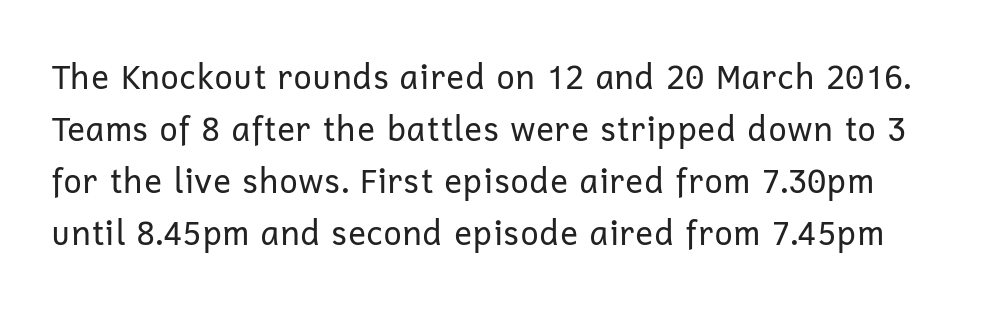
Proportional: the letters do not fall into vertical columns. Is there much room between lines? A standard amount, neither cramped nor airy. Honestly, the letter spacing is just normal — you wouldn't notice it. Unbolded letterforms with no extra heft. I'd call this a sans setting — the letters go barefoot. Characters remain perfectly vertical along every line.
